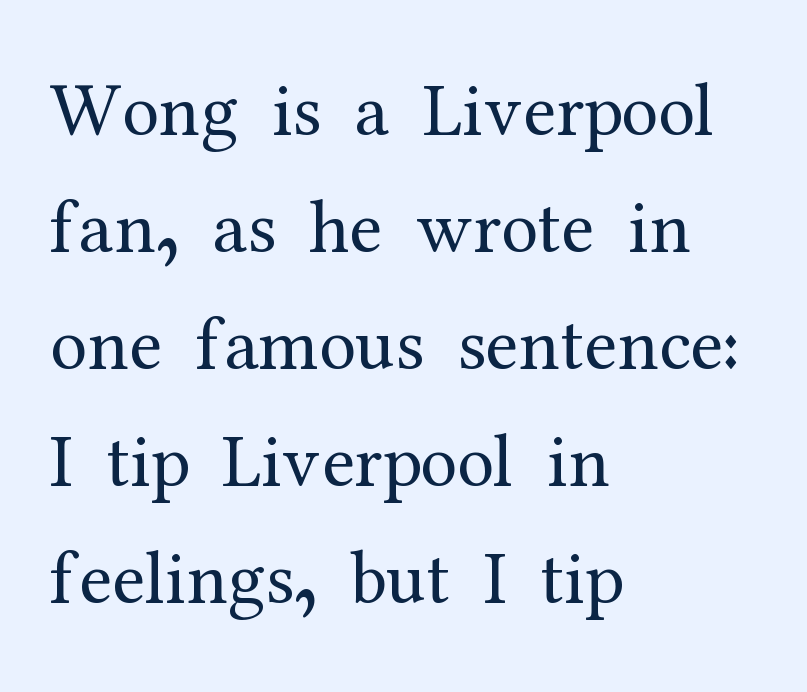
Q: Is the text bold? A: No.
Q: Is the text italic (slanted)? A: No, it is upright.
Q: Is the typeface a serif or a sans-serif typeface? A: Serif.
Q: Is the text underlined? A: No.
Q: How is the paragraph aligned? A: Left-aligned.
Q: Is the spacing between letters normal or unusually wide? A: Normal.
Q: Is the spacing between lines tight, normal or loose? A: Normal.
Q: Width (condensed, normal, or wide)? A: Normal.
Q: Stroke contrast? A: Medium.
Q: x-height? A: Medium.
Q: Monospaced? A: No.
